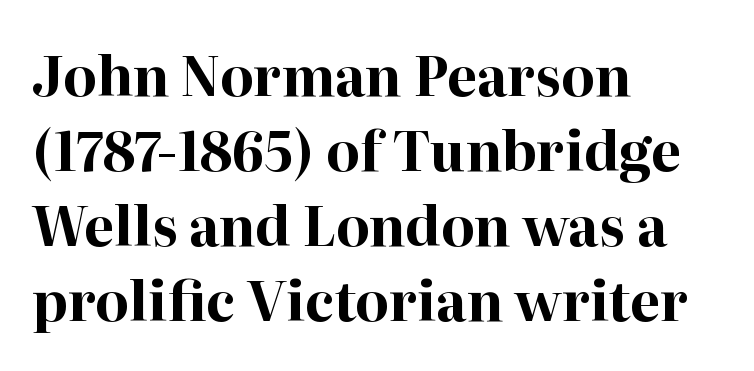
The image shows 54 px bold serif type, upright; set left-aligned, normal line spacing (1.39x), normal letter spacing, not underlined; high stroke contrast and a medium x-height.
